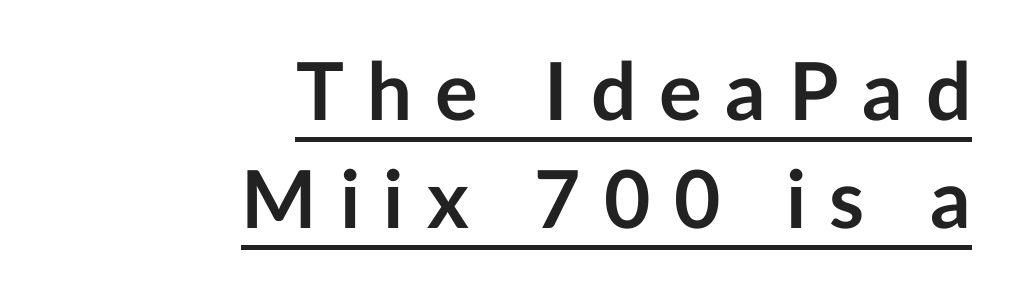
The image shows 80 px semibold sans-serif type, upright; set right-aligned, normal line spacing (1.35x), unusually wide letter spacing (+0.29 em), underlined; low stroke contrast and a medium x-height.
